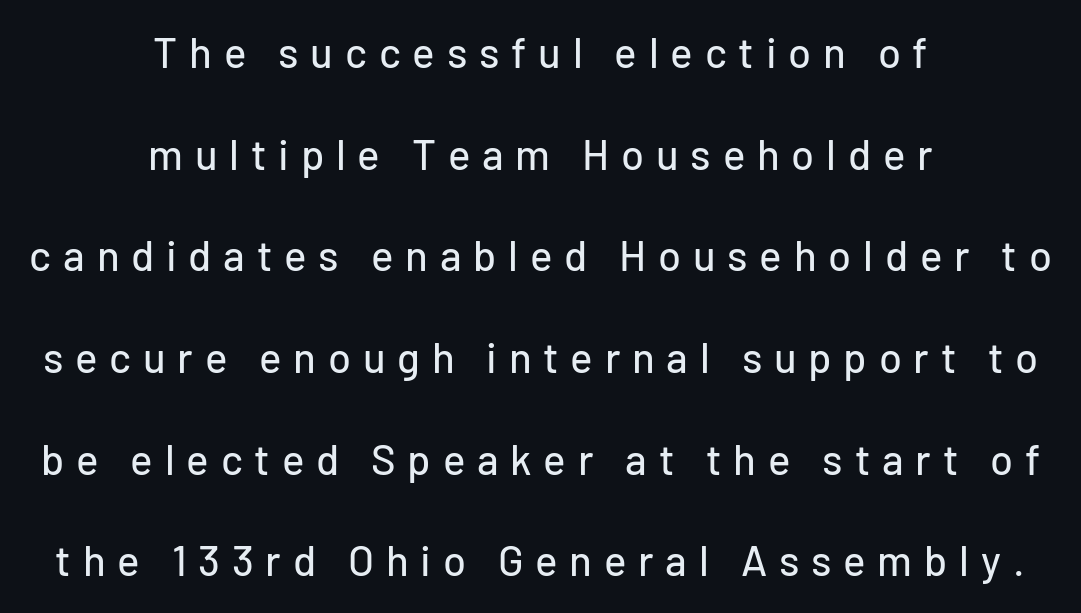
Q: Is the text italic (slanted)? A: No, it is upright.
Q: Is the typeface a serif or a sans-serif typeface? A: Sans-serif.
Q: Is the text underlined? A: No.
Q: How is the paragraph aligned? A: Centered.
Q: Is the spacing between letters normal or unusually wide? A: Unusually wide.
Q: Is the spacing between lines tight, normal or loose? A: Loose.
Q: Width (condensed, normal, or wide)? A: Normal.
Q: Stroke contrast? A: Low.
Q: x-height? A: Medium.
Q: Monospaced? A: No.
